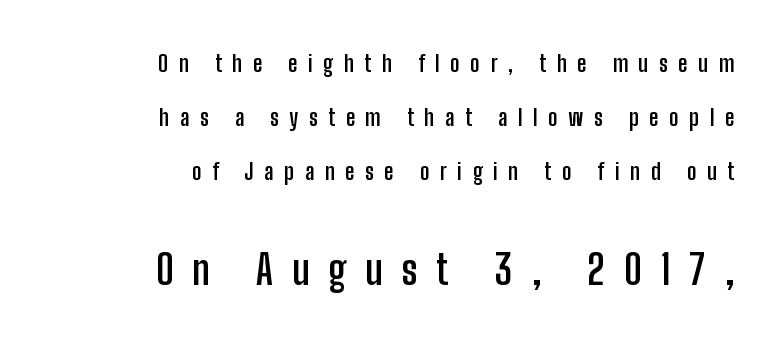
Q: Is the text bold? A: Yes.
Q: Is the text italic (slanted)? A: No, it is upright.
Q: Is the typeface a serif or a sans-serif typeface? A: Sans-serif.
Q: Is the text underlined? A: No.
Q: How is the paragraph aligned? A: Right-aligned.
Q: Is the spacing between letters normal or unusually wide? A: Unusually wide.
Q: Is the spacing between lines tight, normal or loose? A: Loose.
Q: Which block of text is set in a larger size, the first (top) or the second (bottom)? A: The second (bottom) one.
Q: Width (condensed, normal, or wide)? A: Condensed.
Q: Stroke contrast? A: Low.
Q: x-height? A: Medium.
Q: Monospaced? A: No.
